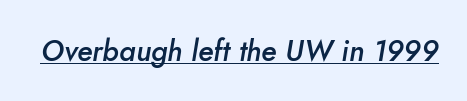
Q: Is the text bold? A: Semi-bold.
Q: Is the text italic (slanted)? A: Yes, it leans right by about 5 degrees.
Q: Is the text underlined? A: Yes.
Q: Is the spacing between letters normal or unusually wide? A: Normal.
Q: Width (condensed, normal, or wide)? A: Normal.
Q: Stroke contrast? A: Low.
Q: x-height? A: Small.
Q: Monospaced? A: No.
